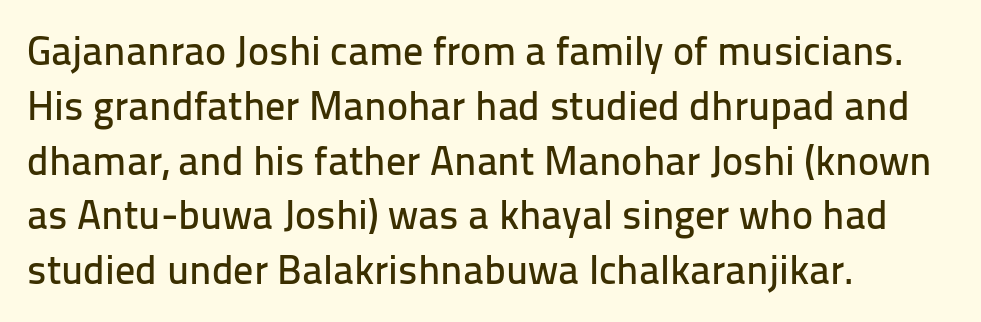
Q: Is the text italic (slanted)? A: No, it is upright.
Q: Is the typeface a serif or a sans-serif typeface? A: Sans-serif.
Q: Is the text underlined? A: No.
Q: How is the paragraph aligned? A: Left-aligned.
Q: Is the spacing between letters normal or unusually wide? A: Normal.
Q: Is the spacing between lines tight, normal or loose? A: Normal.
Q: Width (condensed, normal, or wide)? A: Normal.
Q: Stroke contrast? A: Low.
Q: x-height? A: Medium.
Q: Monospaced? A: No.
